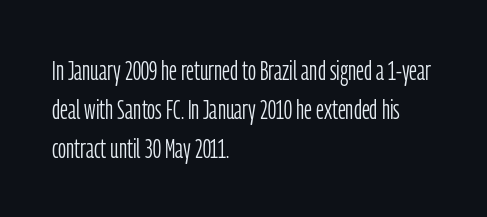
Students, note that the glyphs here touch the page at normal intervals. Proportional: the letters do not fall into vertical columns. These lines stack with their left ends in a neat column. Does the leading feel generous? No, just average. Every character sits straight up, as roman type does.
